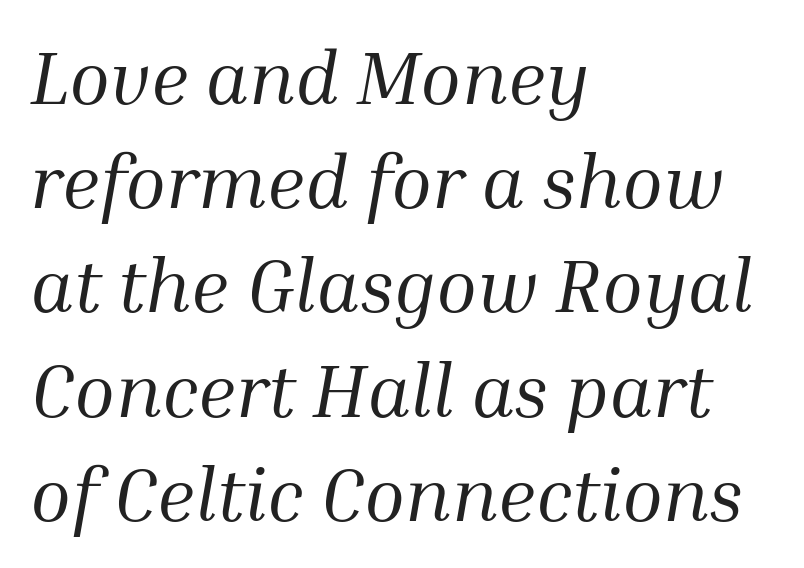
{"serif": "yes", "italic": "yes", "lean": "right", "slant_degrees": 10, "bold": "no", "weight": "regular", "width": "normal", "stroke_contrast": "medium", "x_height": "medium", "monospaced": "no", "underline": "no", "align": "left", "line_spacing": "normal", "line_spacing_ratio": 1.39, "letter_spacing": "normal", "letter_spacing_em": 0.0, "glyph_px": 75}
